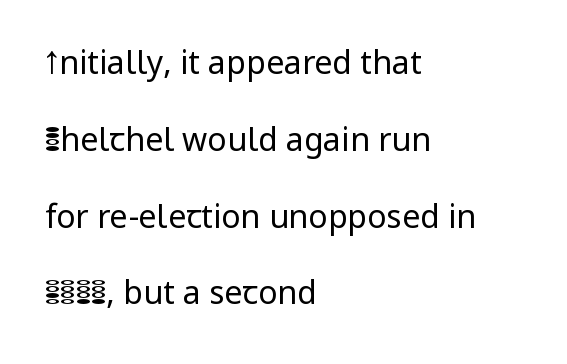
{"serif": "no", "italic": "no", "bold": "no", "weight": "regular", "width": "normal", "stroke_contrast": "low", "x_height": "medium", "monospaced": "no", "underline": "no", "align": "left", "line_spacing": "loose", "line_spacing_ratio": 2.4, "letter_spacing": "normal", "letter_spacing_em": 0.0, "glyph_px": 32}
